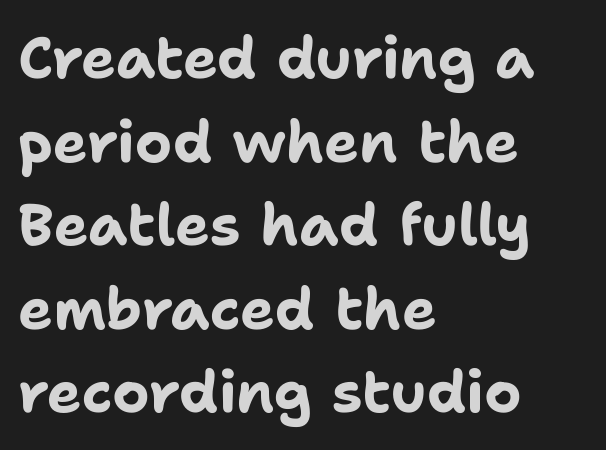
Q: Is the text bold? A: Yes.
Q: Is the text italic (slanted)? A: No, it is upright.
Q: Is the typeface a serif or a sans-serif typeface? A: Sans-serif.
Q: Is the text underlined? A: No.
Q: How is the paragraph aligned? A: Left-aligned.
Q: Is the spacing between letters normal or unusually wide? A: Normal.
Q: Is the spacing between lines tight, normal or loose? A: Normal.
Q: Width (condensed, normal, or wide)? A: Normal.
Q: Stroke contrast? A: Low.
Q: x-height? A: Medium.
Q: Monospaced? A: No.
